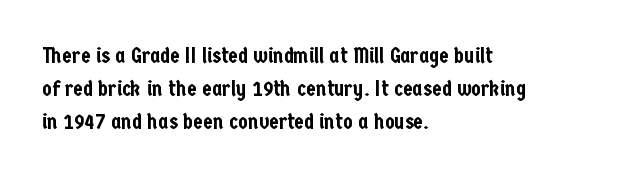
These lines keep a tight, regular rhythm from letter to letter. Vertical spacing — default. No word sits above an underline. The setting favours the left margin, as ordinary paragraphs usually do. The font's upright variant was chosen for this text.
